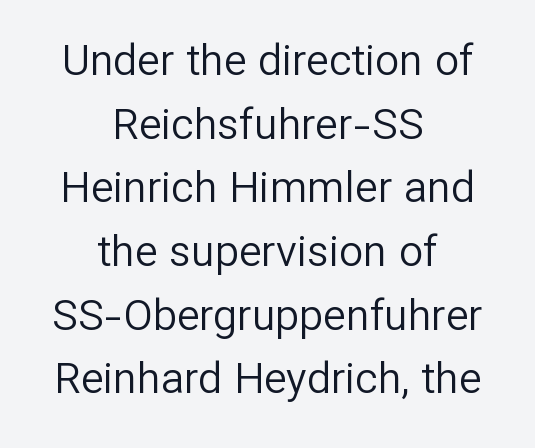
The specimen omits any rule beneath the text block's lines. Horizontal bands of white between lines are of average thickness. What stands out about the letter spacing? Nothing — it is the standard amount. This sample has the flowing, uneven cadence of proportional lettering. The type sits square on the baseline with zero lean. The paragraph has two soft edges and a firm central axis.
